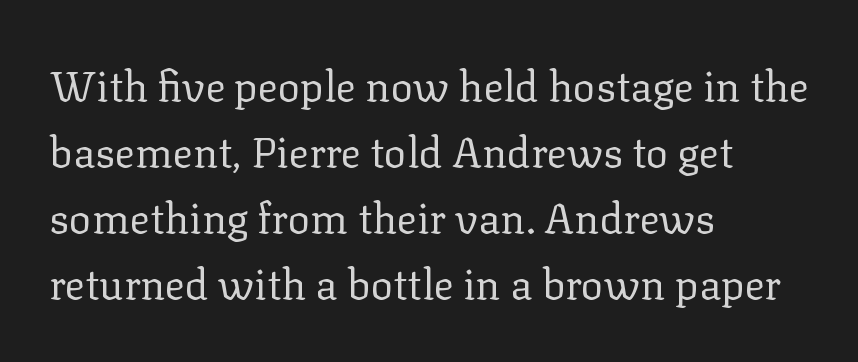
{"serif": "yes", "italic": "no", "bold": "no", "weight": "regular", "width": "normal", "stroke_contrast": "low", "x_height": "medium", "monospaced": "no", "underline": "no", "align": "left", "line_spacing": "normal", "line_spacing_ratio": 1.57, "letter_spacing": "normal", "letter_spacing_em": 0.0, "glyph_px": 42}
